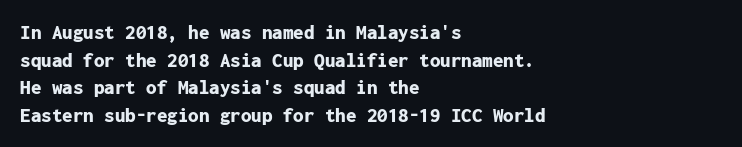
Q: Is the text bold? A: Yes.
Q: Is the text italic (slanted)? A: No, it is upright.
Q: Is the text underlined? A: No.
Q: How is the paragraph aligned? A: Left-aligned.
Q: Is the spacing between letters normal or unusually wide? A: Normal.
Q: Is the spacing between lines tight, normal or loose? A: Normal.
